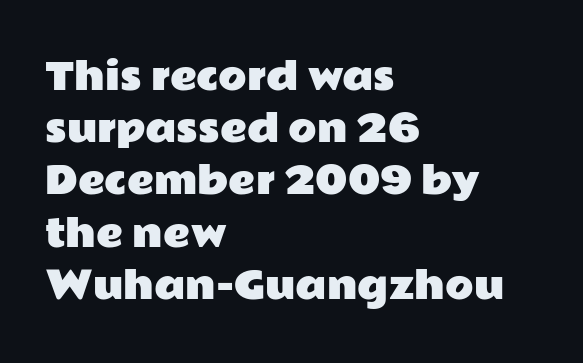
The image shows 37 px wide sans-serif type, upright; set left-aligned, normal line spacing (1.41x), normal letter spacing, not underlined; low stroke contrast and a medium x-height.
